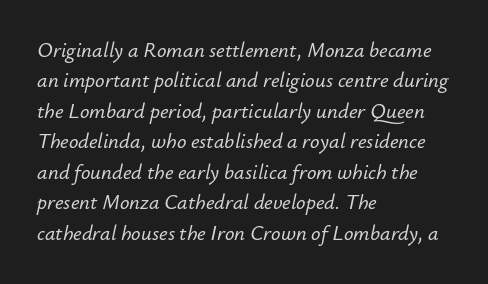
Q: Is the text italic (slanted)? A: Yes, it leans right by about 12 degrees.
Q: Is the text underlined? A: No.
Q: How is the paragraph aligned? A: Left-aligned.
Q: Is the spacing between letters normal or unusually wide? A: Normal.
Q: Is the spacing between lines tight, normal or loose? A: Normal.
